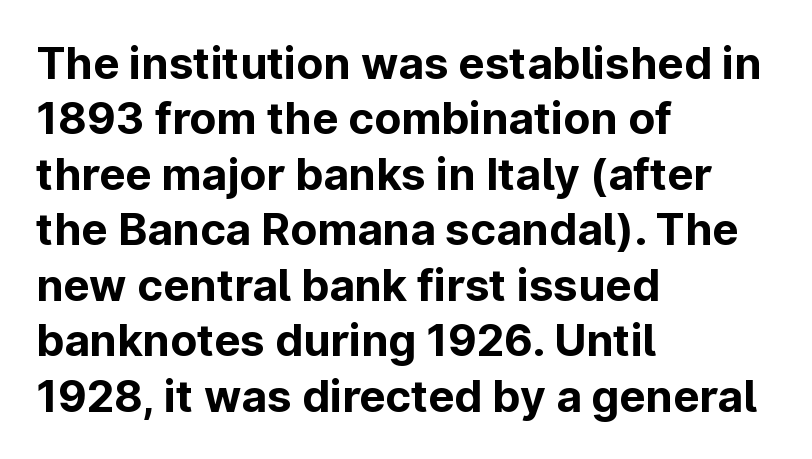
Rule under the text: the space is simply empty. Each glyph is drawn with heavy, bold strokes. Style check: upright. One-word summary of the alignment: left. The letters advance in unequal steps, a hallmark of proportional type.
